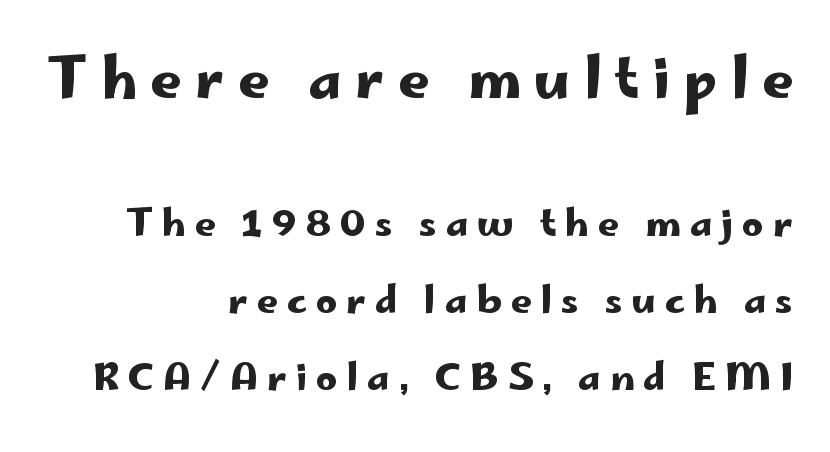
The more generous point size was reserved for the upper chunk. The letterforms stand isolated, each surrounded by extra space. This sample is right-justified, so line beginnings fall wherever the words allow. Quick note: interline space is abundant.
